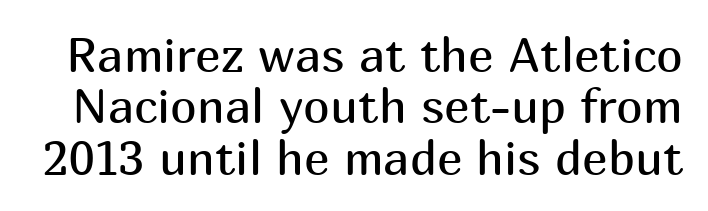
The image shows 48 px regular-weight sans-serif type, upright; set tight line spacing (1.07x), normal letter spacing, not underlined; medium stroke contrast and a medium x-height.
